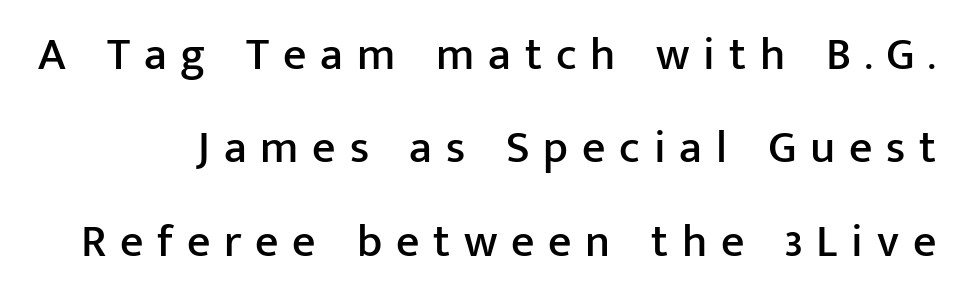
The typeface chosen for these lines omits serifs. Notice the wide empty band between every row — that's loose leading. Check under the words: just untouched page. Quick note: not italic, upright.
